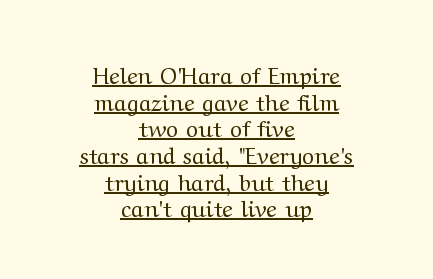
Q: Is the text bold? A: No.
Q: Is the text italic (slanted)? A: No, it is upright.
Q: Is the text underlined? A: Yes.
Q: How is the paragraph aligned? A: Centered.
Q: Is the spacing between letters normal or unusually wide? A: Normal.
